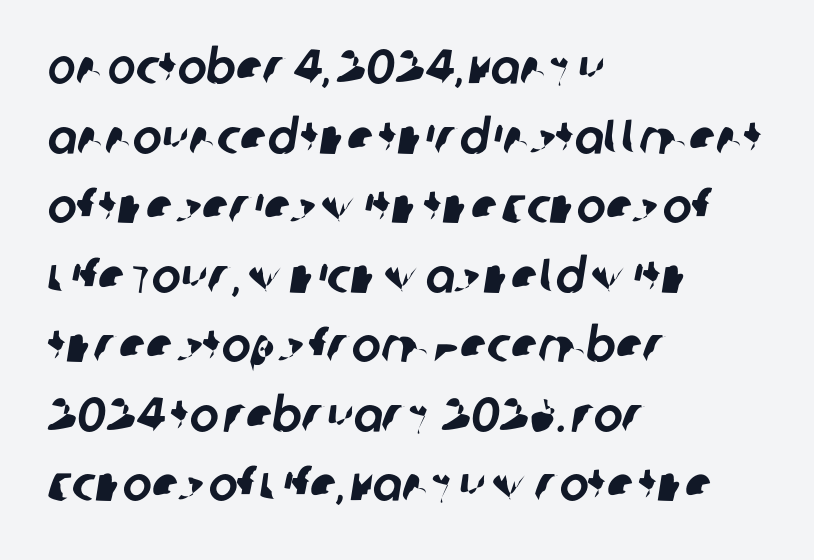
{"serif": "no", "width": "normal", "stroke_contrast": "low", "x_height": "large", "monospaced": "no", "underline": "no", "align": "left", "line_spacing": "normal", "line_spacing_ratio": 1.42, "letter_spacing": "normal", "letter_spacing_em": 0.0, "glyph_px": 49}
